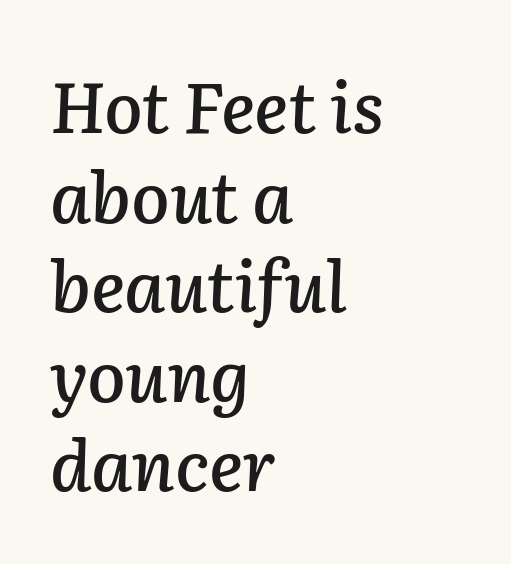
The space directly below the letters is spotless. The letters advance in unequal steps, a hallmark of proportional type. The paragraph has a hard left edge and a soft right edge. The designer left line spacing at the default. Is the type slanted? Yes — the strokes lean at a clear angle.
